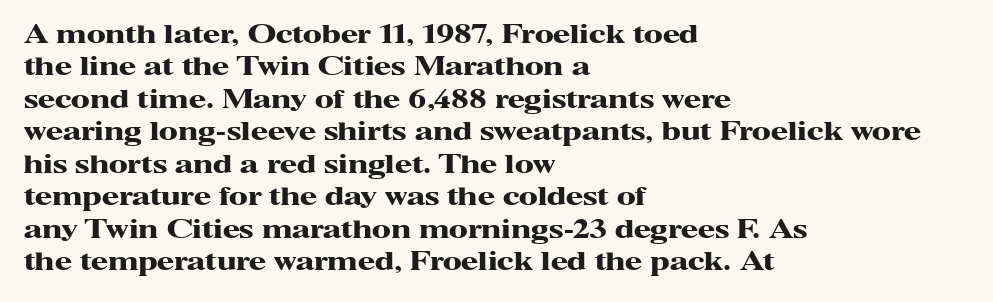
{"italic": "no", "bold": "yes", "underline": "no", "align": "left", "line_spacing": "normal", "line_spacing_ratio": 1.3, "letter_spacing": "normal", "letter_spacing_em": 0.0, "glyph_px": 25}
